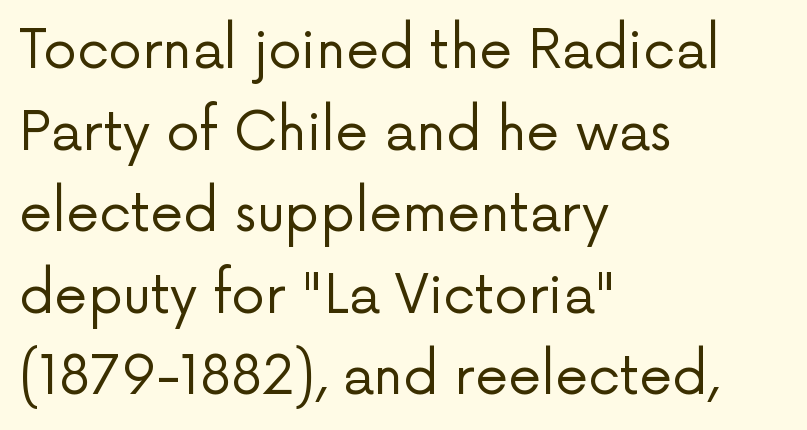
Q: Is the text bold? A: No.
Q: Is the text italic (slanted)? A: No, it is upright.
Q: Is the typeface a serif or a sans-serif typeface? A: Sans-serif.
Q: Is the text underlined? A: No.
Q: How is the paragraph aligned? A: Left-aligned.
Q: Is the spacing between letters normal or unusually wide? A: Normal.
Q: Is the spacing between lines tight, normal or loose? A: Normal.
Q: Width (condensed, normal, or wide)? A: Normal.
Q: Stroke contrast? A: Low.
Q: x-height? A: Medium.
Q: Monospaced? A: No.
